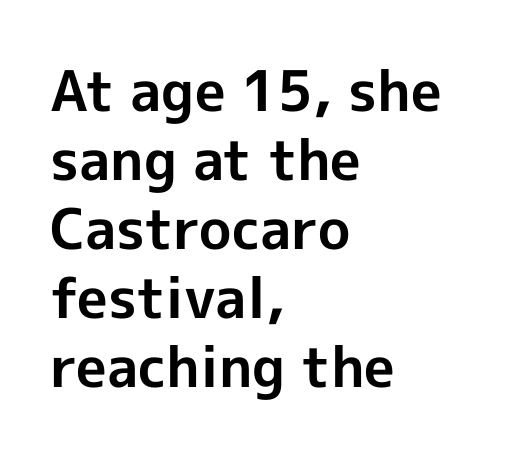
Letter spacing: default. A dark, heavy texture on the line: the type is bold. This is roman type, the default non-slanted kind. Layout note: lines flush left.
